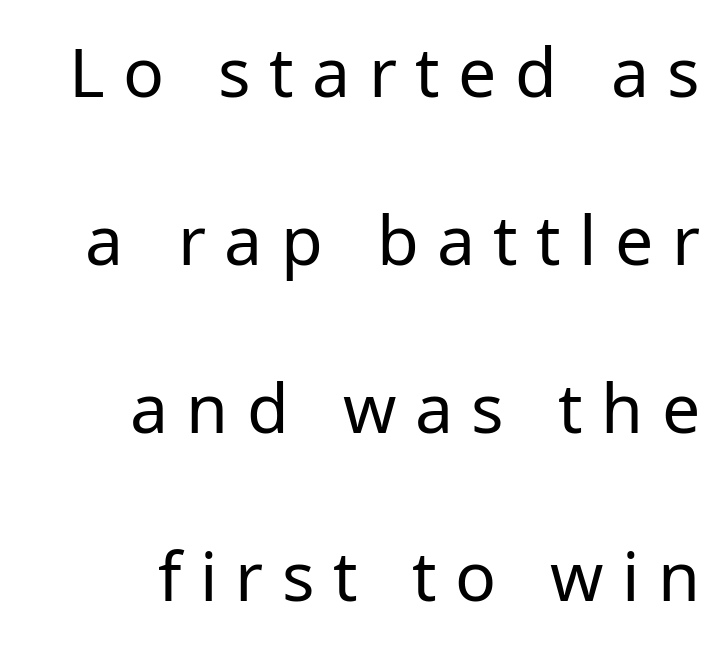
The weight would be labelled regular, book, light, or lighter still. Layout note: lines flush right. Do the characters align in a grid? No, the font is proportional. Type without underlining.
